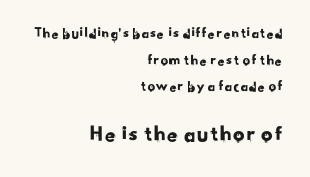
Q: Is the text underlined? A: No.
Q: How is the paragraph aligned? A: Right-aligned.
Q: Is the spacing between letters normal or unusually wide? A: Normal.
Q: Which block of text is set in a larger size, the first (top) or the second (bottom)? A: The second (bottom) one.
